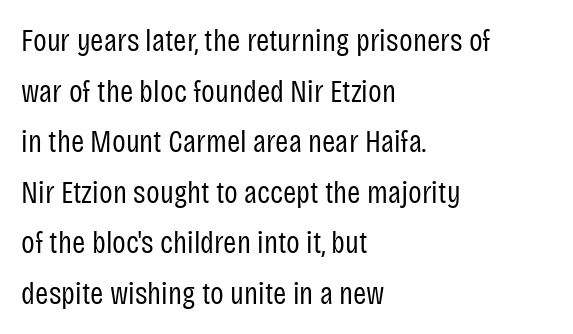
The gaps between neighbouring characters are ordinary and unremarkable. Quick note: underline off. This is not heavy type; no bold has been used. These lines sit exactly where default settings would place them.
